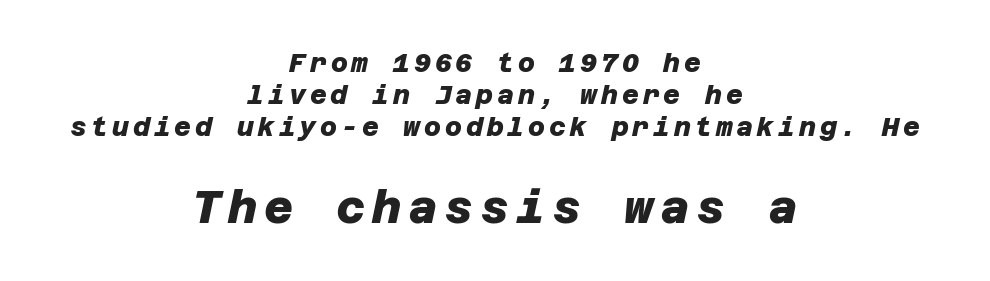
Q: Is the text bold? A: Yes.
Q: Is the typeface a serif or a sans-serif typeface? A: Sans-serif.
Q: Is the text underlined? A: No.
Q: How is the paragraph aligned? A: Centered.
Q: Which block of text is set in a larger size, the first (top) or the second (bottom)? A: The second (bottom) one.
Q: Width (condensed, normal, or wide)? A: Normal.
Q: Stroke contrast? A: Low.
Q: x-height? A: Large.
